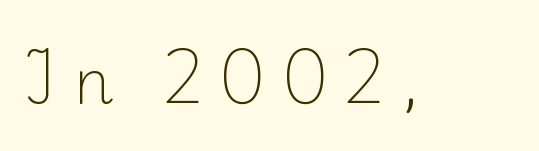
The gap between lines stays unmarked. The axis of the letterforms is exactly vertical. Tracking here is generous; glyphs stand well apart from one another. Stems and bowls with no extra thickness — not bold. Yep, those are serifs on the letters. Spacing verdict: proportional, widths tailored to each character.
